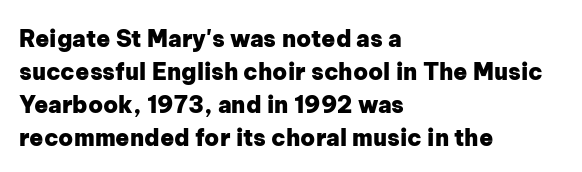
Q: Is the text bold? A: Yes.
Q: Is the text italic (slanted)? A: No, it is upright.
Q: Is the text underlined? A: No.
Q: How is the paragraph aligned? A: Left-aligned.
Q: Is the spacing between letters normal or unusually wide? A: Normal.
Q: Is the spacing between lines tight, normal or loose? A: Normal.
